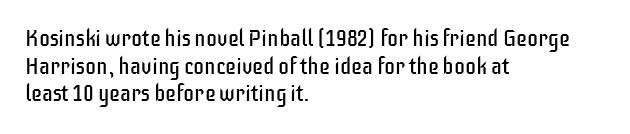
{"italic": "no", "bold": "no", "underline": "no", "align": "left", "line_spacing": "normal", "line_spacing_ratio": 1.26, "letter_spacing": "normal", "letter_spacing_em": 0.0, "glyph_px": 22}
